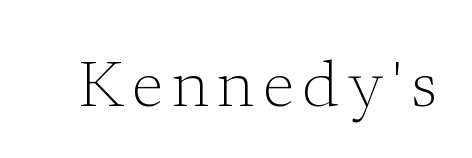
{"serif": "yes", "italic": "no", "bold": "no", "weight": "light", "width": "normal", "stroke_contrast": "low", "x_height": "medium", "monospaced": "no", "underline": "no", "glyph_px": 65}
